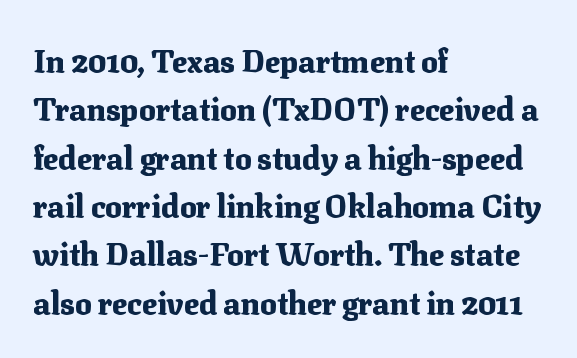
Q: Is the text bold? A: Yes.
Q: Is the text italic (slanted)? A: No, it is upright.
Q: Is the typeface a serif or a sans-serif typeface? A: Serif.
Q: Is the text underlined? A: No.
Q: How is the paragraph aligned? A: Left-aligned.
Q: Is the spacing between letters normal or unusually wide? A: Normal.
Q: Is the spacing between lines tight, normal or loose? A: Normal.
Q: Width (condensed, normal, or wide)? A: Normal.
Q: Stroke contrast? A: Medium.
Q: x-height? A: Medium.
Q: Monospaced? A: No.
